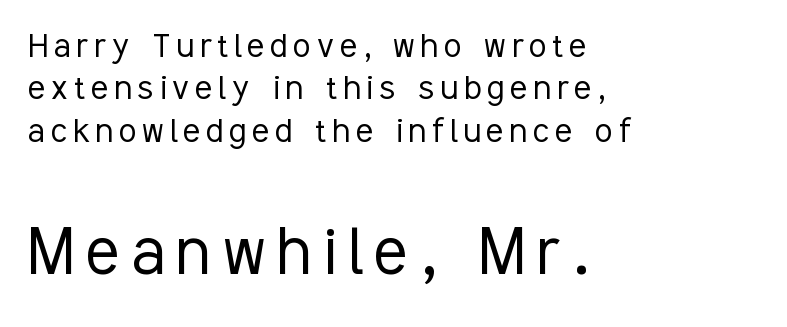
{"serif": "no", "italic": "no", "bold": "no", "weight": "light", "width": "condensed", "stroke_contrast": "low", "x_height": "medium", "monospaced": "no", "underline": "no", "align": "left", "line_spacing": "tight", "line_spacing_ratio": 1.06, "larger_block": "second", "size_ratio": 1.98, "glyph_px": 79}
